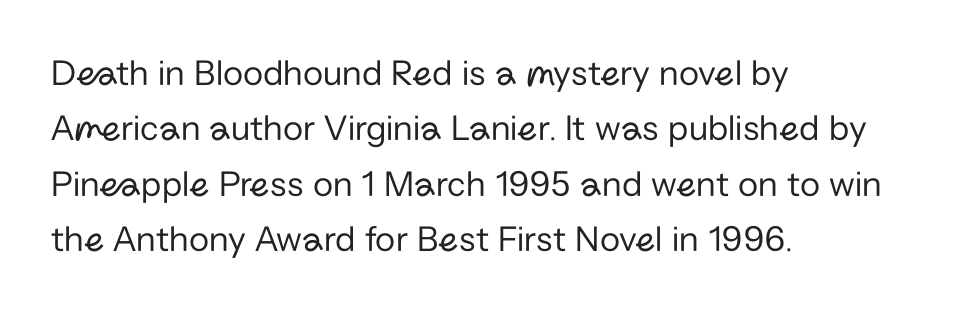
These lines are rendered in a variable-pitch font. The area under the type is left untouched. I'd call this a sans setting — the letters go barefoot. Nope, not italic — everything's standing straight. There is no visible air inserted between adjacent glyphs. Is the type heavy? It reads as light-to-regular instead.
